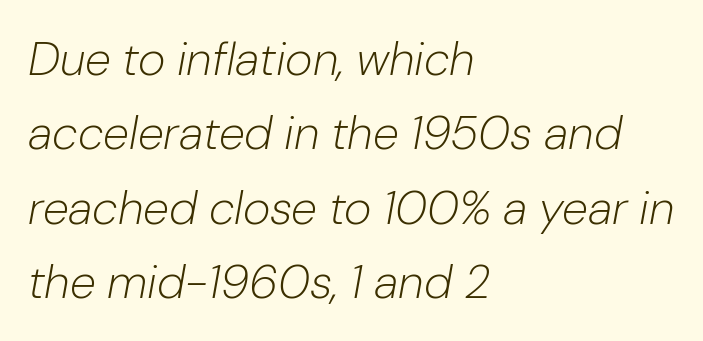
The image shows 47 px light type, italic (leaning right); set left-aligned, normal line spacing (1.58x), normal letter spacing, not underlined; low stroke contrast and a medium x-height.
